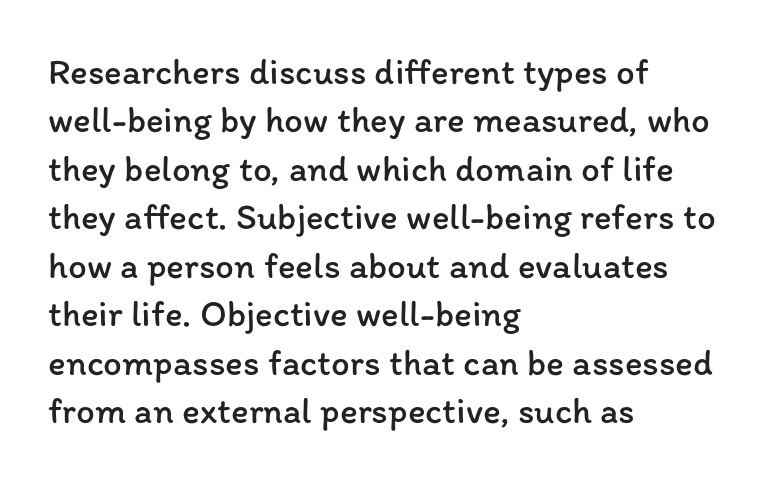
The image shows 37 px regular-weight type, upright; set left-aligned, normal line spacing (1.31x), normal letter spacing, not underlined; low stroke contrast and a medium x-height.
